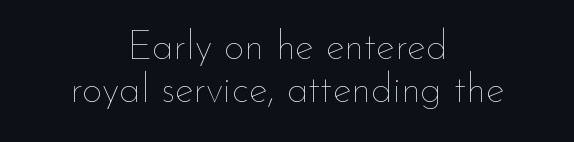
Q: Is the text bold? A: No.
Q: Is the text italic (slanted)? A: No, it is upright.
Q: Is the text underlined? A: No.
Q: How is the paragraph aligned? A: Centered.
Q: Is the spacing between letters normal or unusually wide? A: Normal.
Q: Is the spacing between lines tight, normal or loose? A: Tight.
Q: Width (condensed, normal, or wide)? A: Normal.
Q: Stroke contrast? A: Low.
Q: x-height? A: Small.
Q: Monospaced? A: No.
